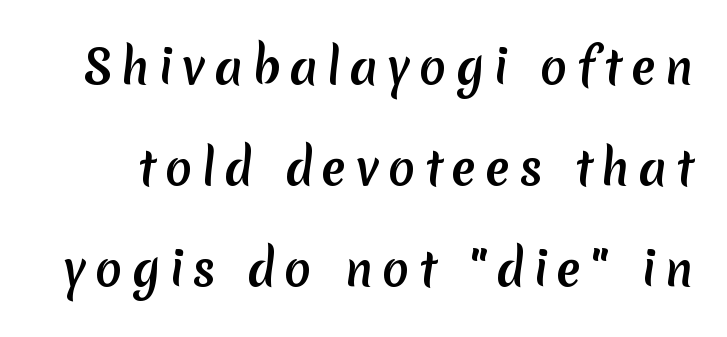
{"serif": "no", "width": "normal", "stroke_contrast": "medium", "x_height": "medium", "monospaced": "no", "underline": "no", "line_spacing": "loose", "line_spacing_ratio": 2.25, "letter_spacing": "wide", "letter_spacing_em": 0.2, "glyph_px": 45}
